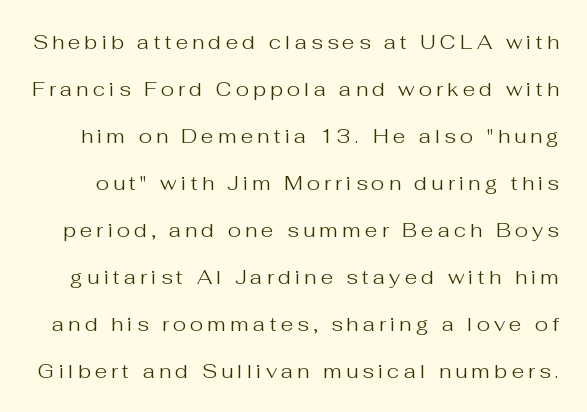
Q: Is the text bold? A: No.
Q: Is the text italic (slanted)? A: No, it is upright.
Q: Is the text underlined? A: No.
Q: Is the spacing between letters normal or unusually wide? A: Unusually wide.
Q: Is the spacing between lines tight, normal or loose? A: Loose.
